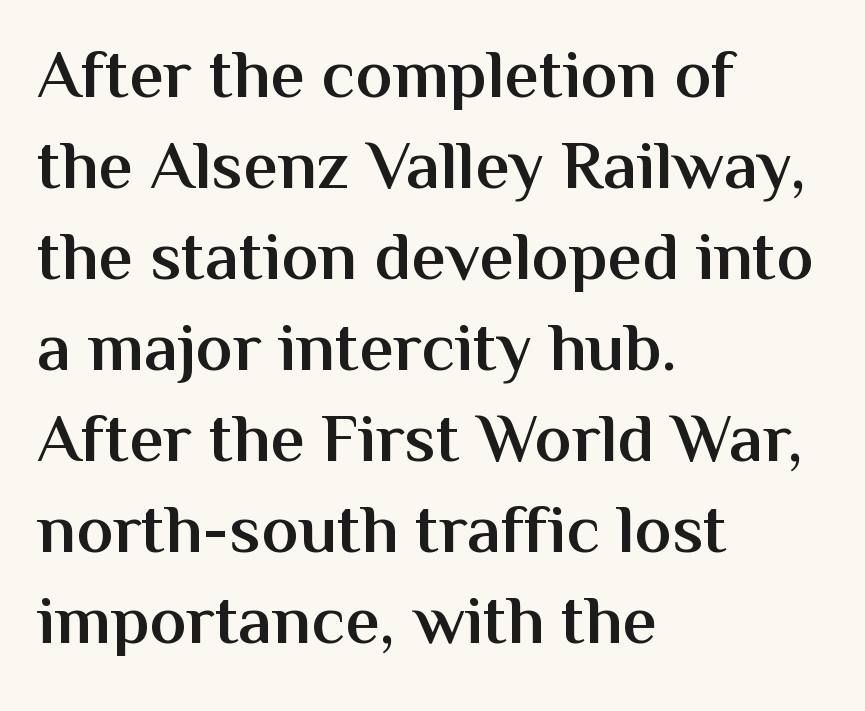
The image shows 69 px semibold sans-serif type, upright; set left-aligned, normal line spacing (1.32x), normal letter spacing, not underlined; medium stroke contrast and a medium x-height.
